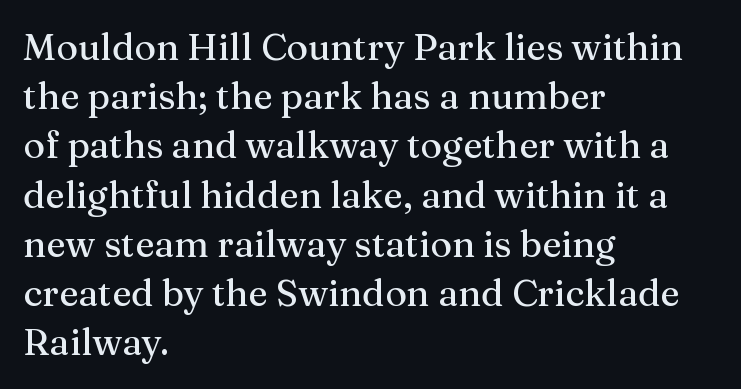
Q: Is the text italic (slanted)? A: No, it is upright.
Q: Is the typeface a serif or a sans-serif typeface? A: Serif.
Q: Is the text underlined? A: No.
Q: How is the paragraph aligned? A: Left-aligned.
Q: Is the spacing between letters normal or unusually wide? A: Normal.
Q: Is the spacing between lines tight, normal or loose? A: Normal.
Q: Width (condensed, normal, or wide)? A: Normal.
Q: Stroke contrast? A: Medium.
Q: x-height? A: Medium.
Q: Monospaced? A: No.
